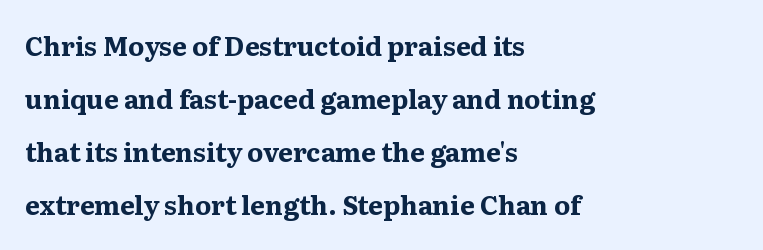
Q: Is the text bold? A: Yes.
Q: Is the text italic (slanted)? A: No, it is upright.
Q: Is the text underlined? A: No.
Q: How is the paragraph aligned? A: Left-aligned.
Q: Is the spacing between letters normal or unusually wide? A: Normal.
Q: Is the spacing between lines tight, normal or loose? A: Loose.
